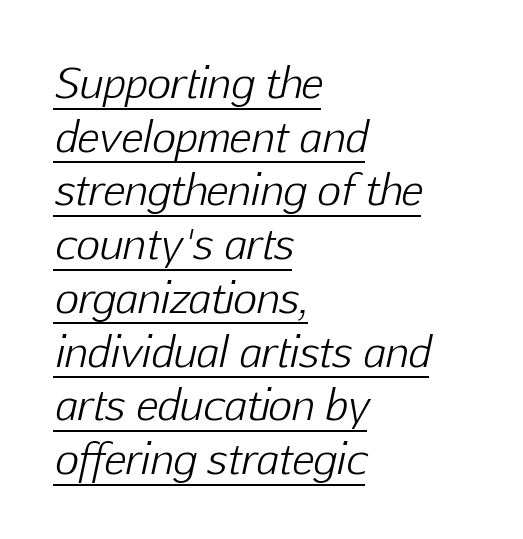
Q: Is the text bold? A: No.
Q: Is the text italic (slanted)? A: Yes, it leans right by about 12 degrees.
Q: Is the text underlined? A: Yes.
Q: How is the paragraph aligned? A: Left-aligned.
Q: Is the spacing between letters normal or unusually wide? A: Normal.
Q: Is the spacing between lines tight, normal or loose? A: Normal.
Q: Width (condensed, normal, or wide)? A: Normal.
Q: Stroke contrast? A: Low.
Q: x-height? A: Medium.
Q: Monospaced? A: No.
